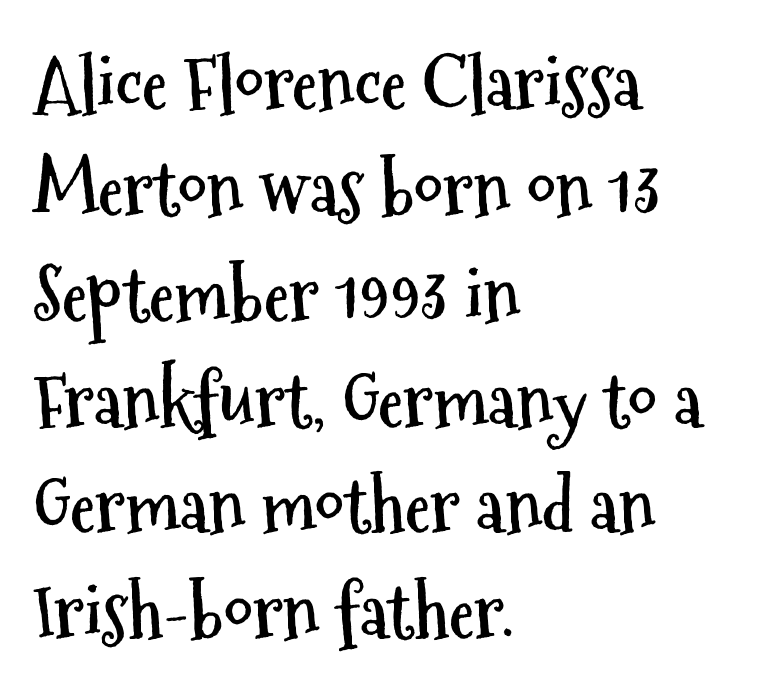
The image shows 73 px semibold, condensed sans-serif type, upright; set left-aligned, normal line spacing (1.45x), normal letter spacing, not underlined; medium stroke contrast and a medium x-height.
